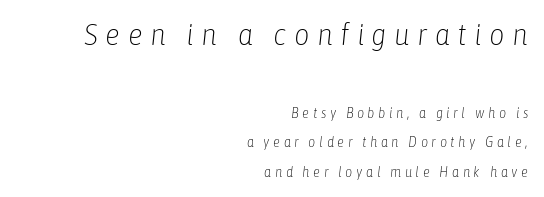
Q: Is the text bold? A: No.
Q: Is the text italic (slanted)? A: Yes, it leans right by about 6 degrees.
Q: Is the text underlined? A: No.
Q: How is the paragraph aligned? A: Right-aligned.
Q: Is the spacing between letters normal or unusually wide? A: Unusually wide.
Q: Is the spacing between lines tight, normal or loose? A: Loose.
Q: Which block of text is set in a larger size, the first (top) or the second (bottom)? A: The first (top) one.
Q: Width (condensed, normal, or wide)? A: Condensed.
Q: Stroke contrast? A: Low.
Q: x-height? A: Medium.
Q: Monospaced? A: No.
